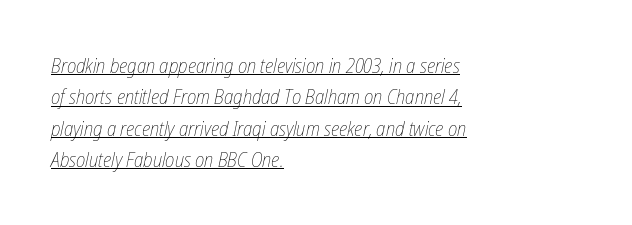
{"italic": "yes", "lean": "right", "slant_degrees": 12, "bold": "no", "underline": "yes", "align": "left", "line_spacing": "normal", "line_spacing_ratio": 1.57, "letter_spacing": "normal", "letter_spacing_em": 0.0, "glyph_px": 20}
